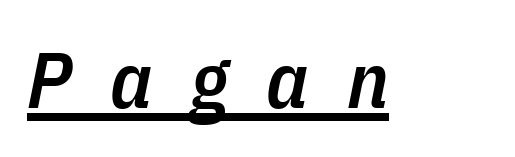
Underline: present. Bold? Not quite — semibold, heavier than regular but stopping short. This sample uses an oblique cut, with every glyph tilted off the vertical. Note the varied advance widths — an 'i' is clearly narrower than an 'm'. Spacing between characters has been opened up far beyond the box default.
